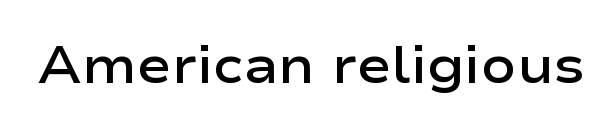
The image shows 52 px semibold, wide sans-serif type, upright; set normal letter spacing, not underlined; low stroke contrast and a medium x-height.
